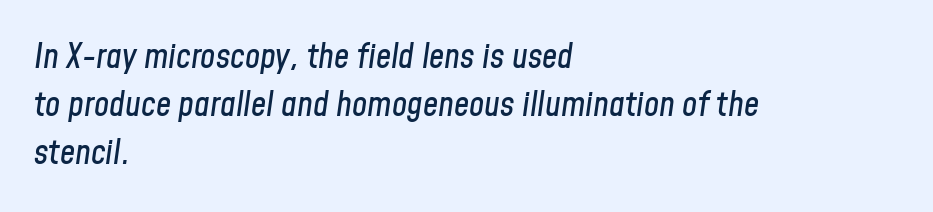
The image shows 34 px condensed type, italic (leaning right); set left-aligned, normal line spacing (1.41x), normal letter spacing, not underlined; low stroke contrast and a medium x-height.
